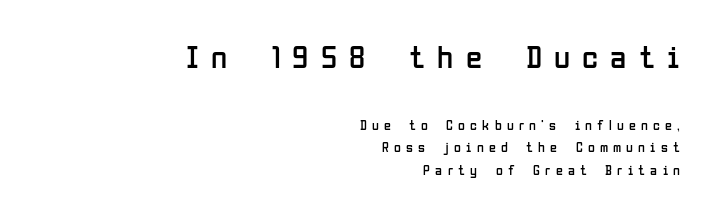
{"serif": "no", "italic": "no", "bold": "no", "weight": "regular", "width": "condensed", "stroke_contrast": "low", "x_height": "medium", "monospaced": "no", "underline": "no", "align": "right", "line_spacing": "normal", "line_spacing_ratio": 1.64, "letter_spacing": "wide", "letter_spacing_em": 0.37, "larger_block": "first", "size_ratio": 2.36, "glyph_px": 33}
